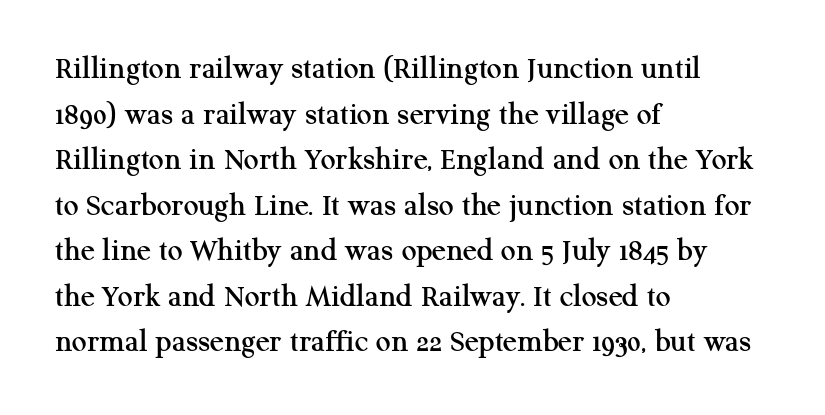
{"serif": "yes", "italic": "no", "width": "normal", "stroke_contrast": "medium", "x_height": "medium", "monospaced": "no", "underline": "no", "align": "left", "line_spacing": "normal", "line_spacing_ratio": 1.38, "letter_spacing": "normal", "letter_spacing_em": 0.0, "glyph_px": 33}
